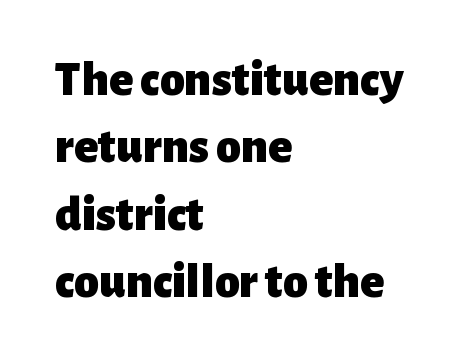
Q: Is the text bold? A: Yes.
Q: Is the text italic (slanted)? A: No, it is upright.
Q: Is the typeface a serif or a sans-serif typeface? A: Sans-serif.
Q: Is the text underlined? A: No.
Q: How is the paragraph aligned? A: Left-aligned.
Q: Is the spacing between letters normal or unusually wide? A: Normal.
Q: Is the spacing between lines tight, normal or loose? A: Normal.
Q: Width (condensed, normal, or wide)? A: Normal.
Q: Stroke contrast? A: Low.
Q: x-height? A: Medium.
Q: Monospaced? A: No.
